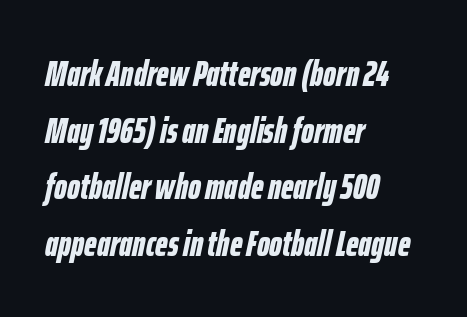
Spacing verdict: proportional, widths tailored to each character. Which margin do the lines hug? The left one — the right edge is uneven. Chunky letters — that's bold for sure. Underline: absent. The specimen reads as italic at a glance. Spacing between characters is what you'd get straight out of the box.
